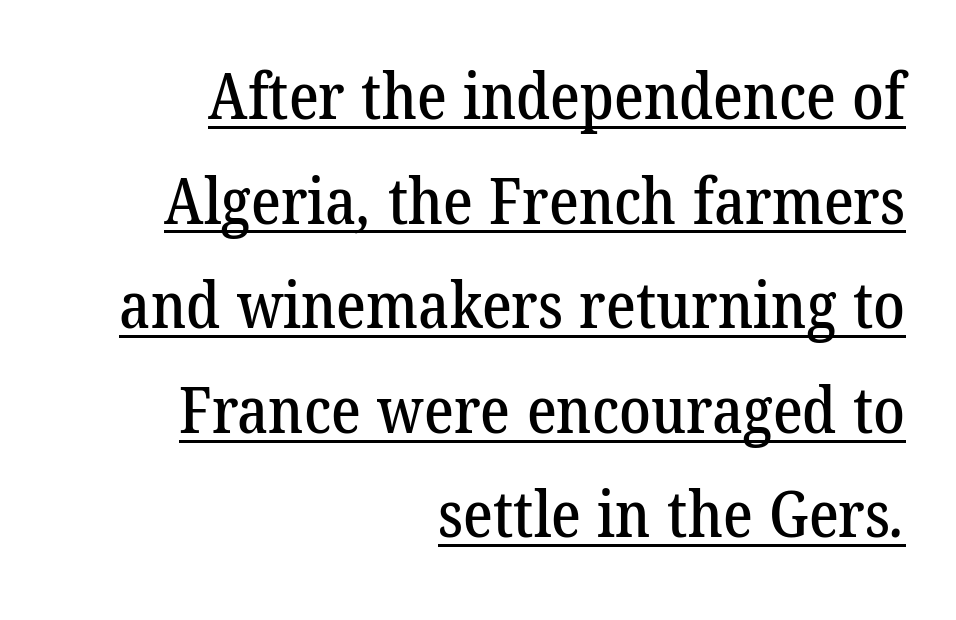
{"serif": "yes", "width": "normal", "stroke_contrast": "low", "x_height": "medium", "monospaced": "no", "underline": "yes", "align": "right", "line_spacing": "normal", "line_spacing_ratio": 1.66, "letter_spacing": "normal", "letter_spacing_em": 0.0, "glyph_px": 63}
